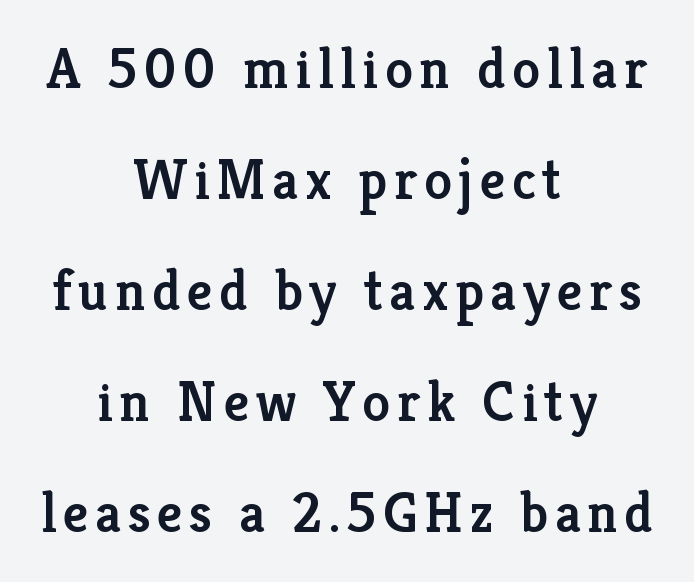
The image shows 56 px semibold serif type, upright; set centered, loose line spacing (1.98x), not underlined; low stroke contrast and a medium x-height.
